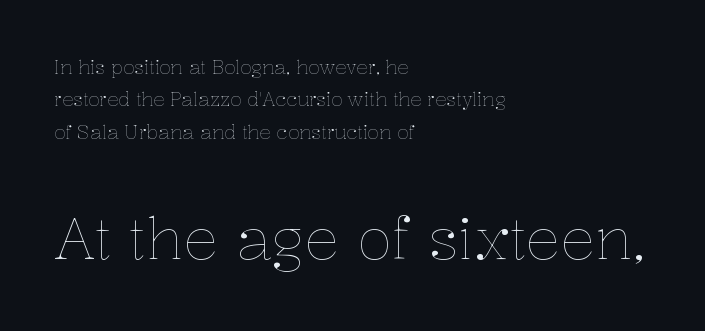
The rendering anchors every line to the left-hand side. Type without underlining. Each word holds together tightly as a unit, with standard inter-letter gaps. Size hierarchy here favors the trailing block over the leading one. Ordinary non-slanted type is in use. Stroke mass is kept to a normal reading level or below.
